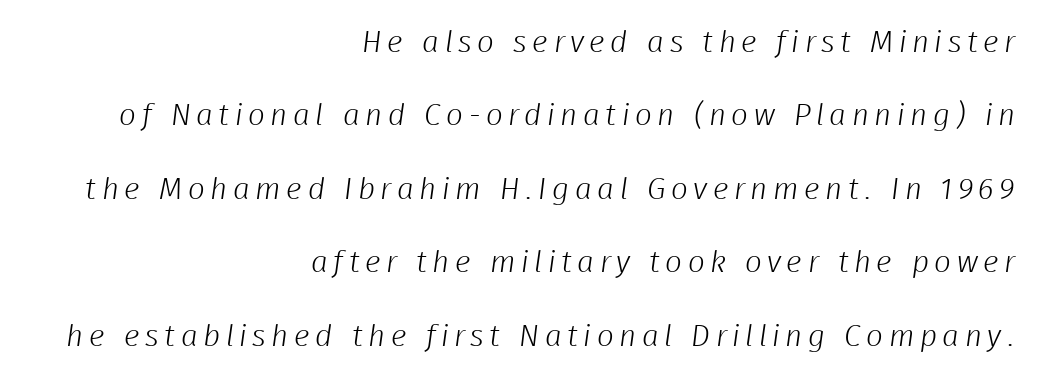
Q: Is the text bold? A: No.
Q: Is the typeface a serif or a sans-serif typeface? A: Sans-serif.
Q: Is the text underlined? A: No.
Q: How is the paragraph aligned? A: Right-aligned.
Q: Is the spacing between lines tight, normal or loose? A: Loose.
Q: Width (condensed, normal, or wide)? A: Normal.
Q: Stroke contrast? A: Low.
Q: x-height? A: Medium.
Q: Monospaced? A: No.
